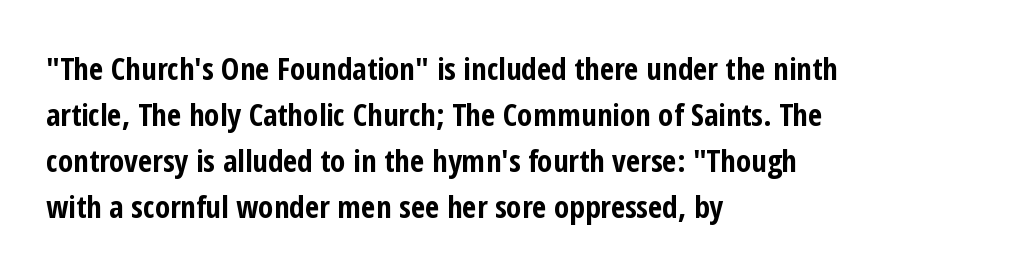
The image shows 31 px bold, condensed sans-serif type, upright; set left-aligned, normal line spacing (1.48x), normal letter spacing, not underlined; low stroke contrast and a medium x-height.
